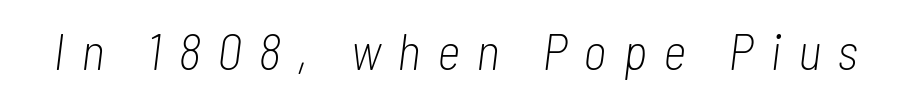
{"italic": "yes", "lean": "right", "slant_degrees": 7, "bold": "no", "weight": "light", "width": "condensed", "stroke_contrast": "low", "x_height": "medium", "monospaced": "no", "underline": "no", "letter_spacing": "wide", "letter_spacing_em": 0.32, "glyph_px": 51}
